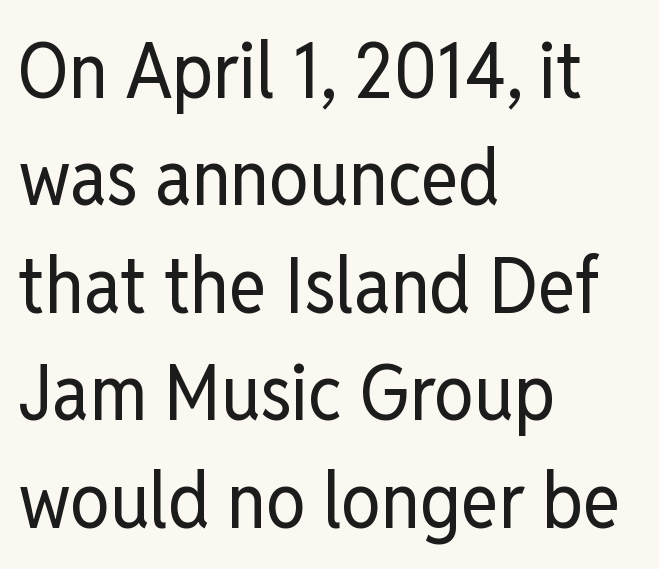
{"serif": "no", "italic": "no", "bold": "no", "weight": "regular", "width": "condensed", "stroke_contrast": "low", "x_height": "medium", "monospaced": "no", "underline": "no", "align": "left", "line_spacing": "normal", "line_spacing_ratio": 1.36, "letter_spacing": "normal", "letter_spacing_em": 0.0, "glyph_px": 79}
